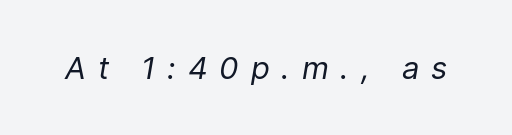
{"italic": "yes", "lean": "right", "slant_degrees": 9, "bold": "no", "weight": "regular", "width": "normal", "stroke_contrast": "low", "x_height": "medium", "monospaced": "no", "underline": "no", "letter_spacing": "wide", "letter_spacing_em": 0.38, "glyph_px": 31}
